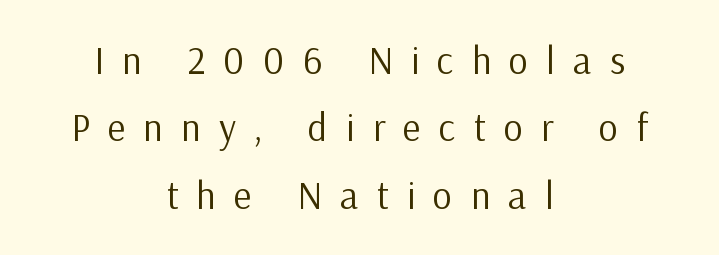
{"serif": "no", "italic": "no", "bold": "no", "weight": "regular", "width": "normal", "stroke_contrast": "low", "x_height": "medium", "monospaced": "no", "underline": "no", "align": "center", "line_spacing_ratio": 1.77, "letter_spacing": "wide", "letter_spacing_em": 0.48, "glyph_px": 38}
